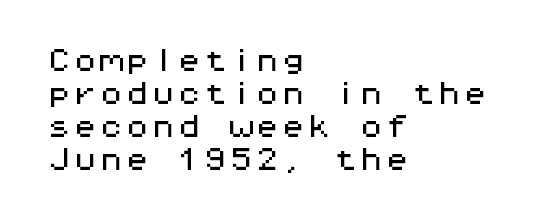
Q: Is the text italic (slanted)? A: No, it is upright.
Q: Is the text underlined? A: No.
Q: How is the paragraph aligned? A: Left-aligned.
Q: Is the spacing between letters normal or unusually wide? A: Normal.
Q: Is the spacing between lines tight, normal or loose? A: Normal.
